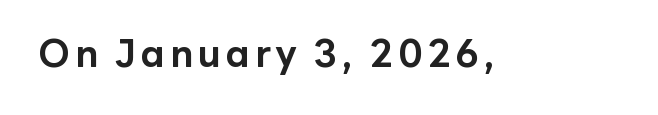
The image shows 38 px bold sans-serif type, upright; set not underlined; low stroke contrast and a medium x-height.
